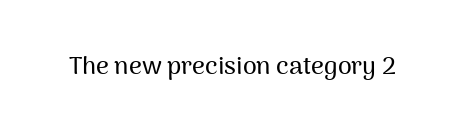
{"italic": "no", "underline": "no", "letter_spacing": "normal", "letter_spacing_em": 0.0, "glyph_px": 25}
